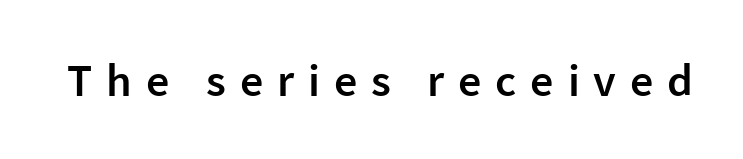
Q: Is the text bold? A: Semi-bold.
Q: Is the text italic (slanted)? A: No, it is upright.
Q: Is the typeface a serif or a sans-serif typeface? A: Sans-serif.
Q: Is the text underlined? A: No.
Q: Is the spacing between letters normal or unusually wide? A: Unusually wide.
Q: Width (condensed, normal, or wide)? A: Normal.
Q: Stroke contrast? A: Low.
Q: x-height? A: Medium.
Q: Monospaced? A: No.
